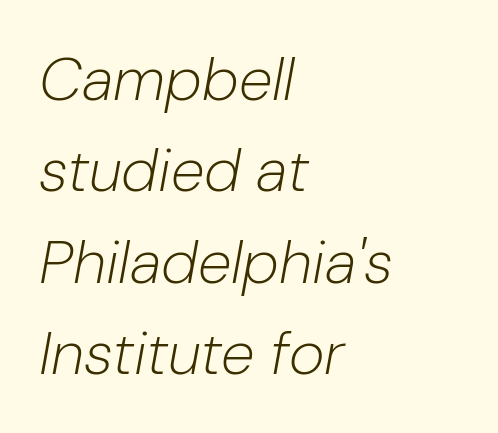
Honestly, the letter spacing is just normal — you wouldn't notice it. Character widths vary here, with narrow letters taking less room than wide ones. Heaviness? Minimal to ordinary, like unemphasized prose. Does the leading feel generous? No, just average. The typography opts for an oblique posture over an upright one. The area under the type is left untouched.
